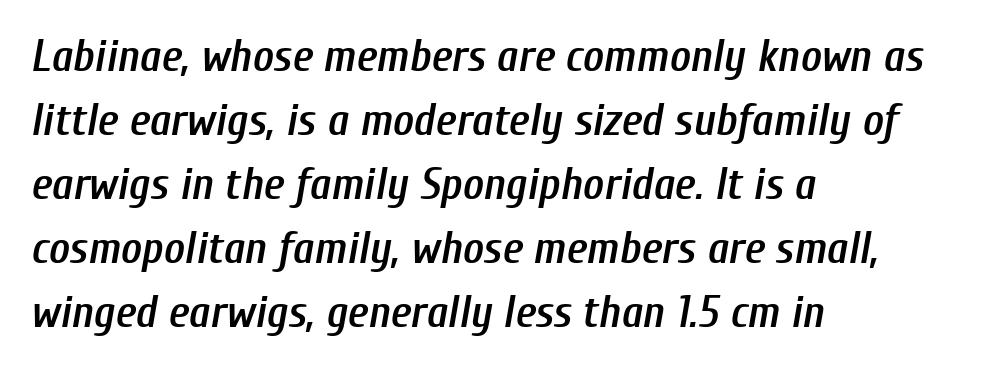
Q: Is the text bold? A: Semi-bold.
Q: Is the text italic (slanted)? A: Yes, it leans right by about 10 degrees.
Q: Is the text underlined? A: No.
Q: How is the paragraph aligned? A: Left-aligned.
Q: Is the spacing between letters normal or unusually wide? A: Normal.
Q: Is the spacing between lines tight, normal or loose? A: Normal.
Q: Width (condensed, normal, or wide)? A: Condensed.
Q: Stroke contrast? A: Low.
Q: x-height? A: Medium.
Q: Monospaced? A: No.
